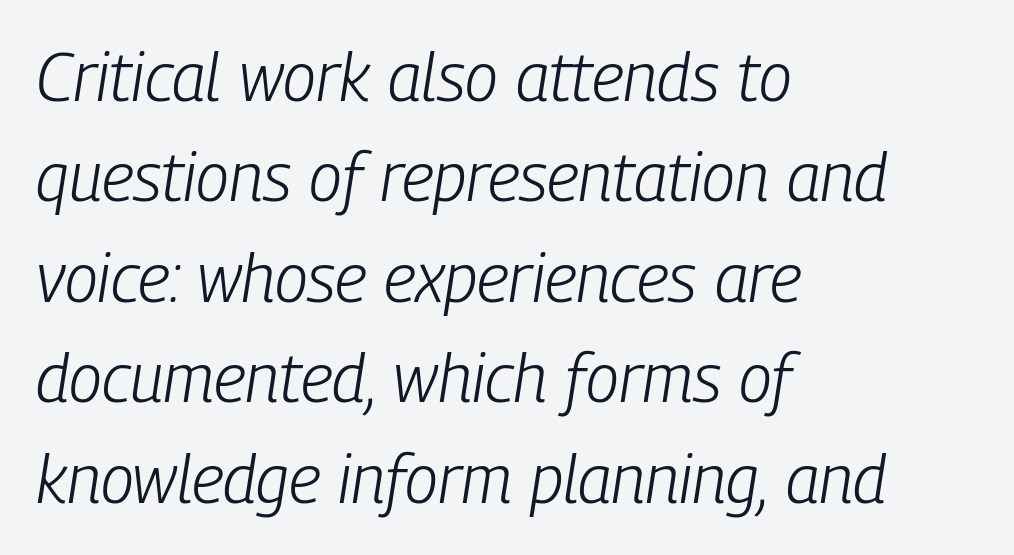
{"italic": "yes", "lean": "right", "slant_degrees": 9, "bold": "no", "weight": "light", "width": "condensed", "stroke_contrast": "low", "x_height": "medium", "monospaced": "no", "underline": "no", "align": "left", "line_spacing": "normal", "line_spacing_ratio": 1.5, "letter_spacing": "normal", "letter_spacing_em": 0.0, "glyph_px": 67}
